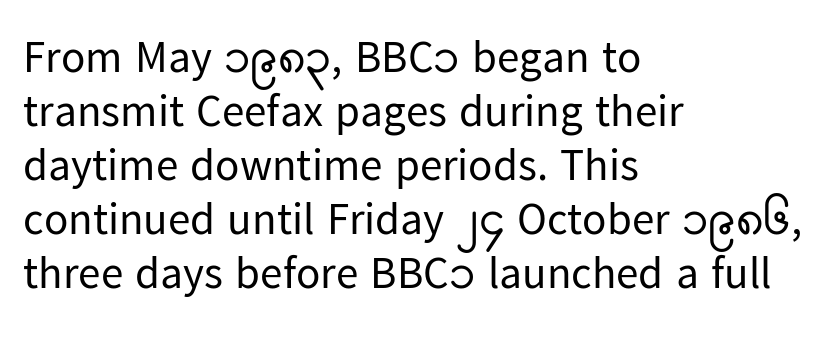
{"serif": "no", "italic": "no", "bold": "no", "weight": "regular", "width": "normal", "stroke_contrast": "low", "x_height": "medium", "monospaced": "no", "underline": "no", "align": "left", "line_spacing_ratio": 1.2, "letter_spacing": "normal", "letter_spacing_em": 0.0, "glyph_px": 45}
